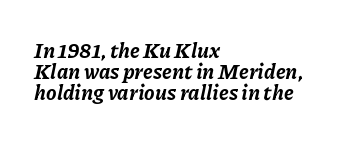
{"italic": "yes", "lean": "right", "slant_degrees": 11, "bold": "yes", "underline": "no", "align": "left", "line_spacing": "tight", "line_spacing_ratio": 1.01, "letter_spacing": "normal", "letter_spacing_em": 0.0, "glyph_px": 21}
